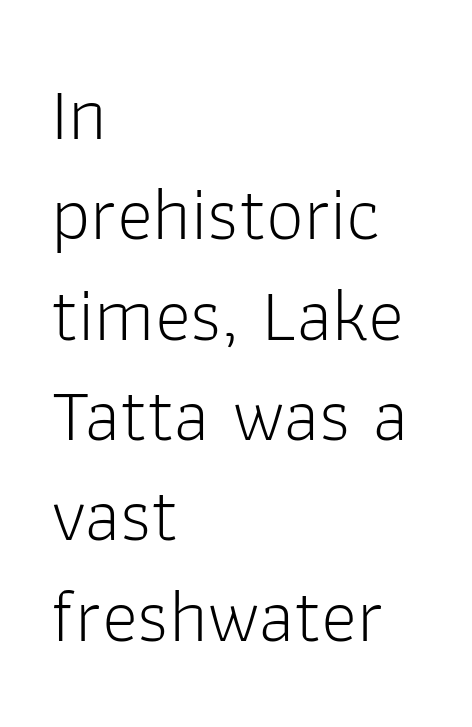
This sample uses a sans-serif face. Reading down the column, the eye jumps a familiar distance to each next line. Characters follow at the spacing the type designer built in. Weight: in the light-to-regular range. Descenders are the only things crossing below the line.
